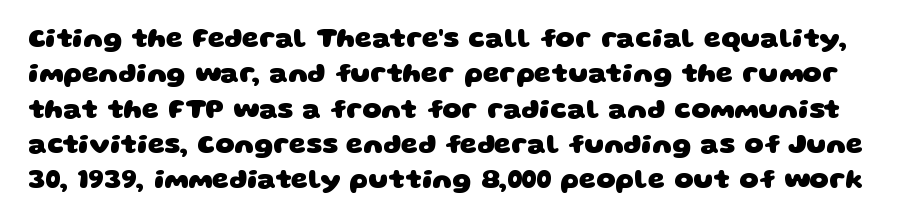
Emphasis by weight is at full strength: bold. Words float on clear page, feet unadorned. These lines keep a tight, regular rhythm from letter to letter. The rendering uses a moderate line-height, typical for paragraphs.
